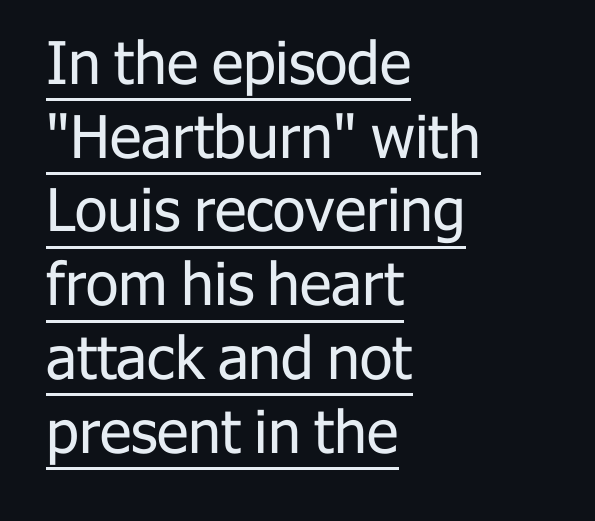
The image shows 59 px regular-weight sans-serif type, upright; set left-aligned, normal line spacing (1.25x), normal letter spacing, underlined; low stroke contrast and a medium x-height.
